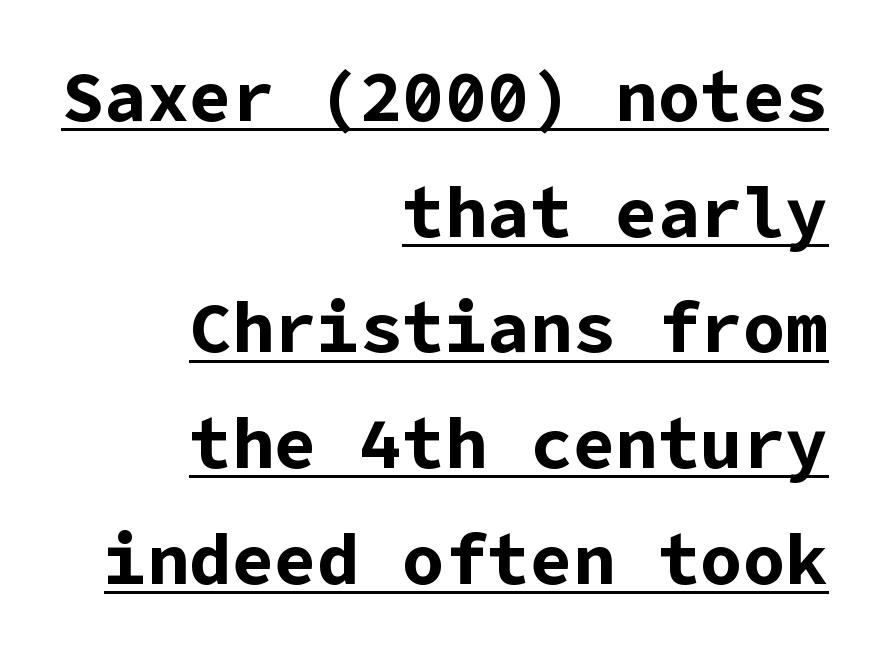
{"serif": "no", "italic": "no", "bold": "yes", "weight": "bold", "width": "normal", "stroke_contrast": "low", "x_height": "medium", "underline": "yes", "align": "right", "line_spacing": "normal", "line_spacing_ratio": 1.63, "letter_spacing": "normal", "letter_spacing_em": 0.0, "glyph_px": 71}
